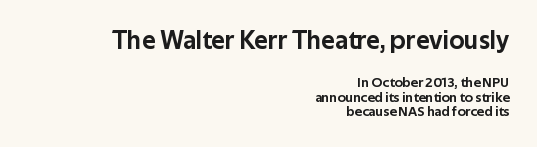
The image shows 26 px text type, upright; set right-aligned, tight line spacing (1.02x), normal letter spacing, not underlined; the first (top) block is 1.86x larger.
